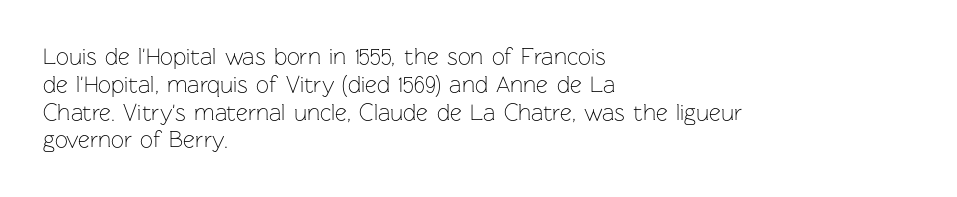
Q: Is the text bold? A: No.
Q: Is the text italic (slanted)? A: No, it is upright.
Q: Is the text underlined? A: No.
Q: How is the paragraph aligned? A: Left-aligned.
Q: Is the spacing between letters normal or unusually wide? A: Normal.
